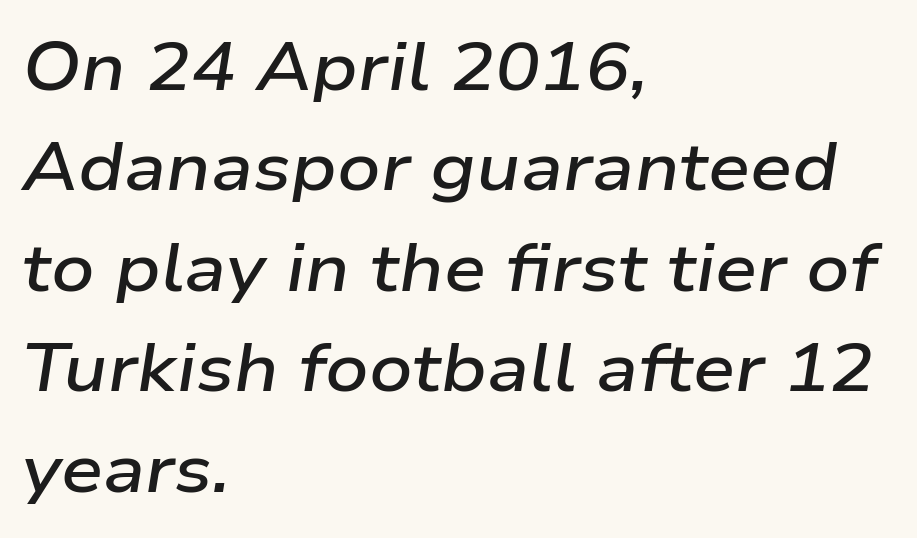
The paragraph has a hard left edge and a soft right edge. Compared with typical paragraphs, the rows here are spaced about the same. Does the weight exceed regular? Yes, but only to semibold. Here the glyphs are tracked normally, forming tight word shapes.
